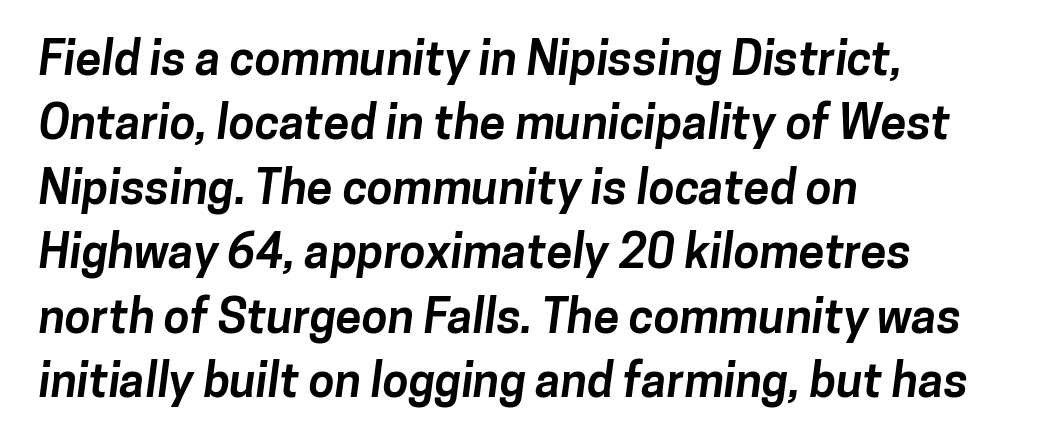
Q: Is the text bold? A: Yes.
Q: Is the typeface a serif or a sans-serif typeface? A: Sans-serif.
Q: Is the text underlined? A: No.
Q: How is the paragraph aligned? A: Left-aligned.
Q: Is the spacing between letters normal or unusually wide? A: Normal.
Q: Is the spacing between lines tight, normal or loose? A: Normal.
Q: Width (condensed, normal, or wide)? A: Normal.
Q: Stroke contrast? A: Low.
Q: x-height? A: Medium.
Q: Monospaced? A: No.
